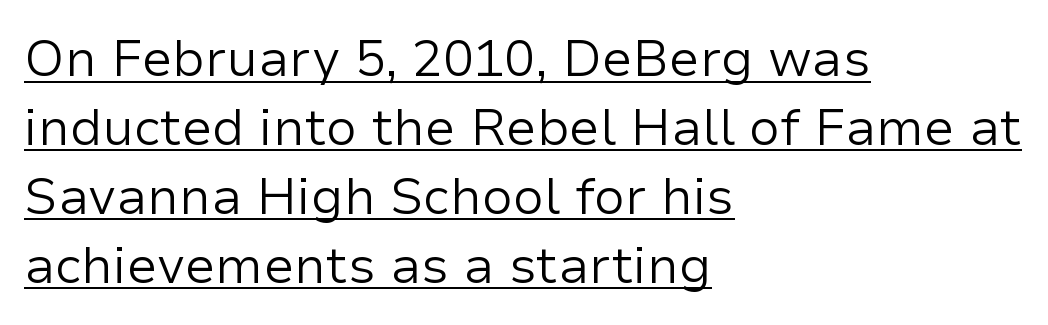
{"serif": "no", "italic": "no", "bold": "no", "weight": "regular", "width": "normal", "stroke_contrast": "low", "x_height": "medium", "monospaced": "no", "underline": "yes", "align": "left", "line_spacing": "normal", "line_spacing_ratio": 1.35, "letter_spacing": "normal", "letter_spacing_em": 0.0, "glyph_px": 51}
